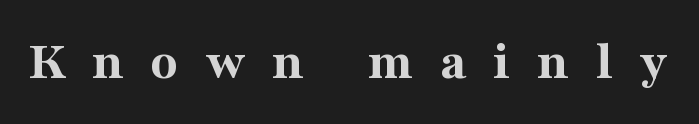
A full-strength bold gives these letters their thick strokes. The typography opts for an upright posture over an oblique one. The letters advance in unequal steps, a hallmark of proportional type. The line texture is sparse and dotted thanks to wide tracking. Look at the bottom of the vertical strokes: they flare into serifs here. Underlining? Definitely not there.
